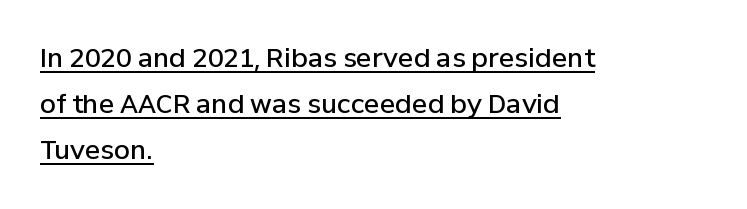
Standard letterfit; no display-style spreading of the glyphs. Layout note: lines flush left. Does the lettering tilt? It doesn't — this is upright. The glyphs are accompanied by a horizontal stroke just below them.
